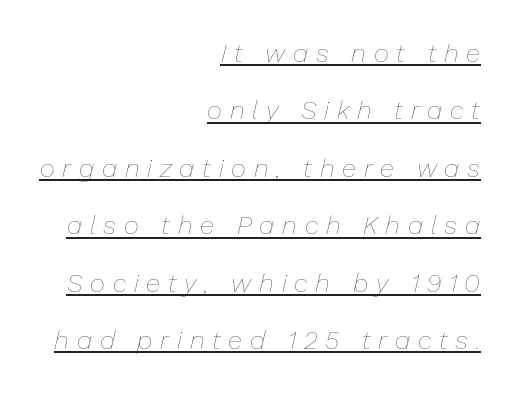
Q: Is the text bold? A: No.
Q: Is the text italic (slanted)? A: Yes, it leans right by about 13 degrees.
Q: Is the text underlined? A: Yes.
Q: How is the paragraph aligned? A: Right-aligned.
Q: Is the spacing between letters normal or unusually wide? A: Unusually wide.
Q: Is the spacing between lines tight, normal or loose? A: Loose.
